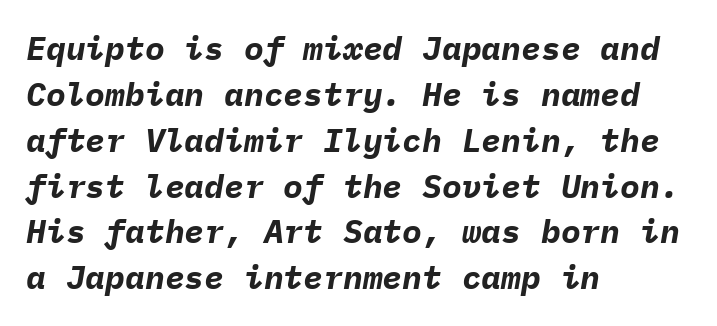
Q: Is the text bold? A: Yes.
Q: Is the text italic (slanted)? A: Yes, it leans right by about 9 degrees.
Q: Is the text underlined? A: No.
Q: How is the paragraph aligned? A: Left-aligned.
Q: Is the spacing between letters normal or unusually wide? A: Normal.
Q: Is the spacing between lines tight, normal or loose? A: Normal.
Q: Width (condensed, normal, or wide)? A: Normal.
Q: Stroke contrast? A: Low.
Q: x-height? A: Medium.
Q: Monospaced? A: Yes.
